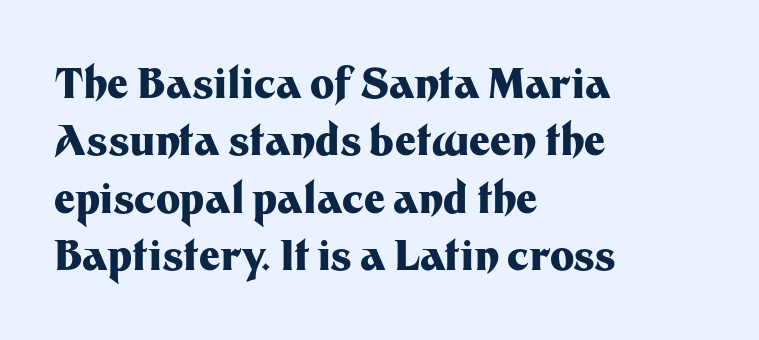
The image shows 41 px heavy sans-serif type, upright; set left-aligned, normal line spacing (1.4x), normal letter spacing, not underlined; medium stroke contrast and a medium x-height.
